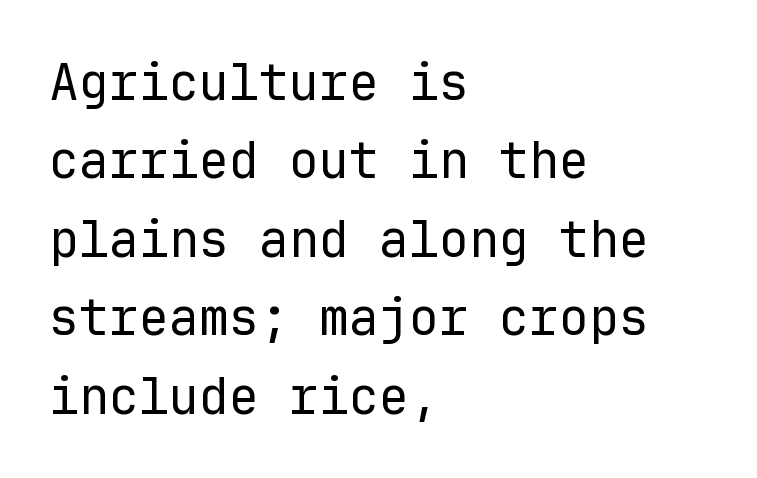
{"serif": "no", "italic": "no", "bold": "no", "weight": "regular", "width": "normal", "stroke_contrast": "low", "x_height": "medium", "monospaced": "yes", "underline": "no", "align": "left", "line_spacing": "normal", "line_spacing_ratio": 1.57, "letter_spacing": "normal", "letter_spacing_em": 0.0, "glyph_px": 50}
